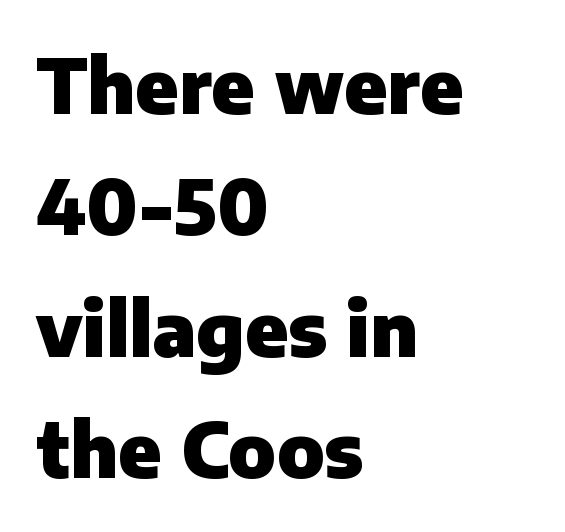
Q: Is the text bold? A: Yes.
Q: Is the text italic (slanted)? A: No, it is upright.
Q: Is the typeface a serif or a sans-serif typeface? A: Sans-serif.
Q: Is the text underlined? A: No.
Q: How is the paragraph aligned? A: Left-aligned.
Q: Is the spacing between letters normal or unusually wide? A: Normal.
Q: Is the spacing between lines tight, normal or loose? A: Normal.
Q: Width (condensed, normal, or wide)? A: Normal.
Q: Stroke contrast? A: Low.
Q: x-height? A: Medium.
Q: Monospaced? A: No.
